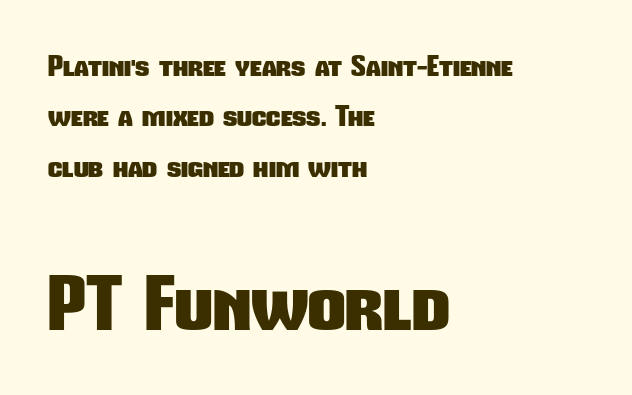
Q: Is the text bold? A: Yes.
Q: Is the typeface a serif or a sans-serif typeface? A: Sans-serif.
Q: Is the text underlined? A: No.
Q: How is the paragraph aligned? A: Left-aligned.
Q: Is the spacing between letters normal or unusually wide? A: Normal.
Q: Which block of text is set in a larger size, the first (top) or the second (bottom)? A: The second (bottom) one.
Q: Width (condensed, normal, or wide)? A: Condensed.
Q: Stroke contrast? A: Low.
Q: x-height? A: Medium.
Q: Monospaced? A: No.
